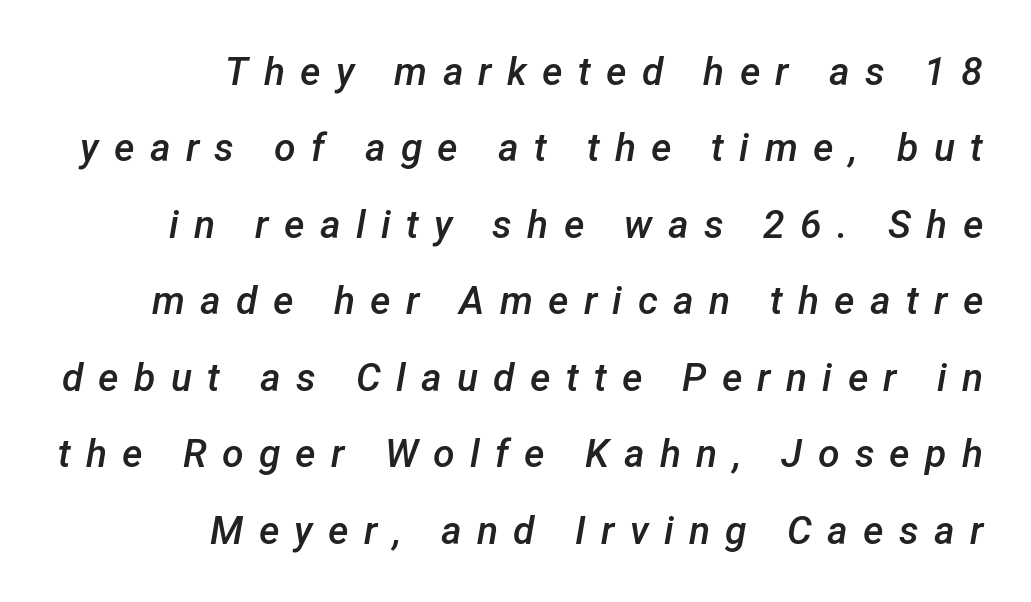
The image shows 39 px semibold type, italic (leaning right); set right-aligned, loose line spacing (1.96x), unusually wide letter spacing (+0.39 em), not underlined; low stroke contrast and a medium x-height.
